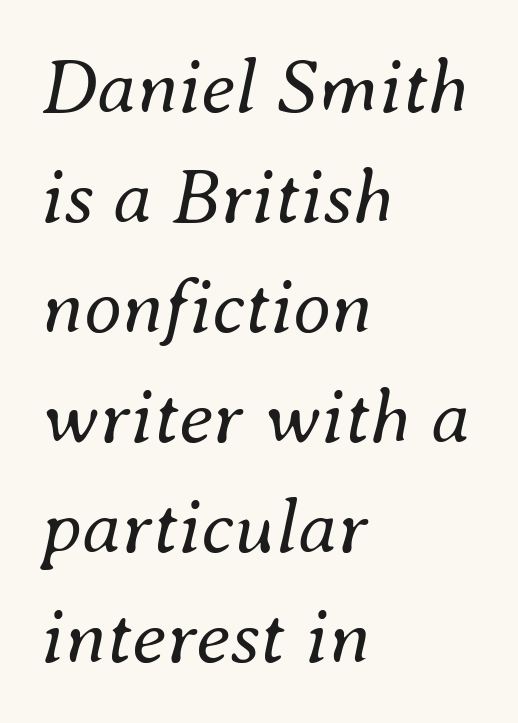
Evenly set lines give the paragraph a standard silhouette. Slant detected: the letters are inclined. The rendering uses natural spacing where letterforms have individual widths. Letters rest on an invisible, unmarked baseline. Teacher's note: observe the even left margin — that is flush-left alignment.
